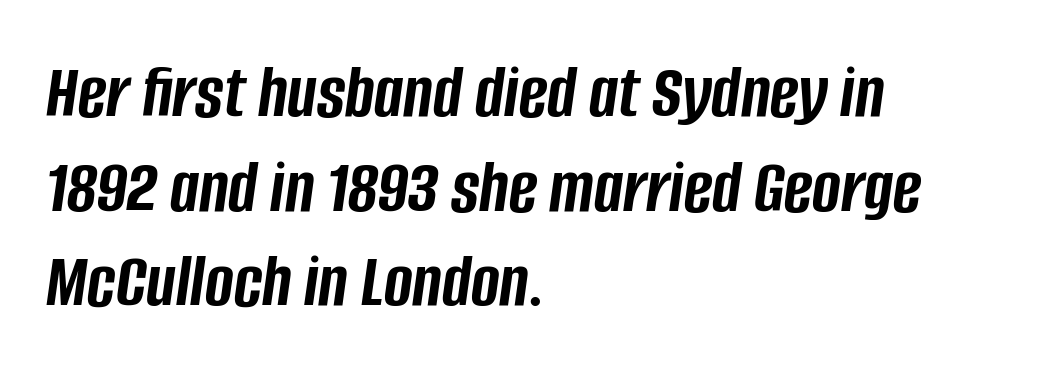
Q: Is the text bold? A: Yes.
Q: Is the text italic (slanted)? A: Yes, it leans right by about 8 degrees.
Q: Is the text underlined? A: No.
Q: How is the paragraph aligned? A: Left-aligned.
Q: Is the spacing between letters normal or unusually wide? A: Normal.
Q: Width (condensed, normal, or wide)? A: Condensed.
Q: Stroke contrast? A: Low.
Q: x-height? A: Large.
Q: Monospaced? A: No.
